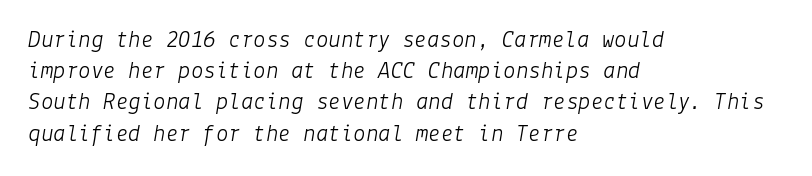
Q: Is the text bold? A: No.
Q: Is the text italic (slanted)? A: Yes, it leans right by about 9 degrees.
Q: Is the text underlined? A: No.
Q: How is the paragraph aligned? A: Left-aligned.
Q: Is the spacing between letters normal or unusually wide? A: Normal.
Q: Is the spacing between lines tight, normal or loose? A: Normal.
